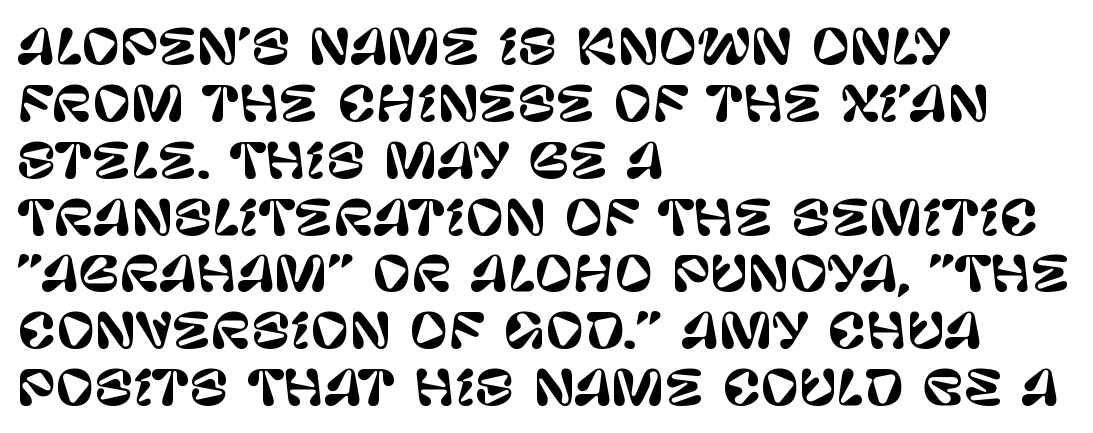
Q: Is the text italic (slanted)? A: Yes.
Q: Is the typeface a serif or a sans-serif typeface? A: Sans-serif.
Q: Is the text underlined? A: No.
Q: How is the paragraph aligned? A: Left-aligned.
Q: Is the spacing between letters normal or unusually wide? A: Normal.
Q: Width (condensed, normal, or wide)? A: Normal.
Q: Stroke contrast? A: Low.
Q: x-height? A: Large.
Q: Monospaced? A: No.
